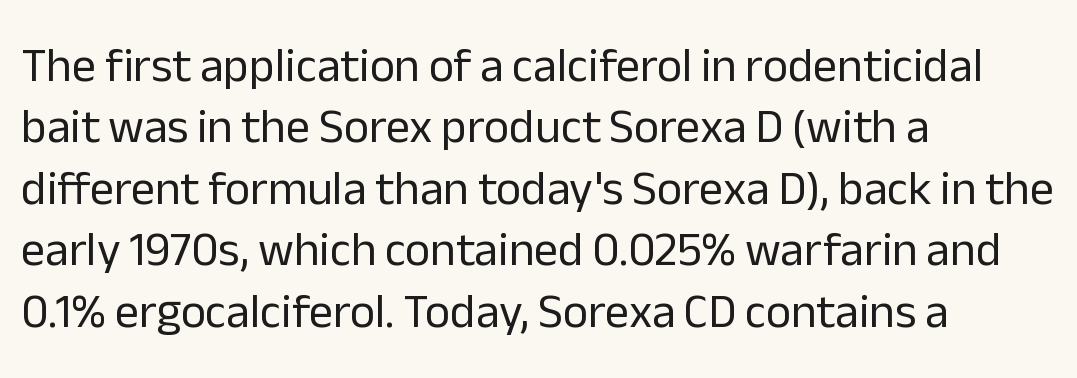
{"serif": "no", "italic": "no", "bold": "no", "weight": "regular", "width": "normal", "stroke_contrast": "low", "x_height": "medium", "monospaced": "no", "underline": "no", "align": "left", "line_spacing": "normal", "line_spacing_ratio": 1.28, "letter_spacing": "normal", "letter_spacing_em": 0.0, "glyph_px": 48}
